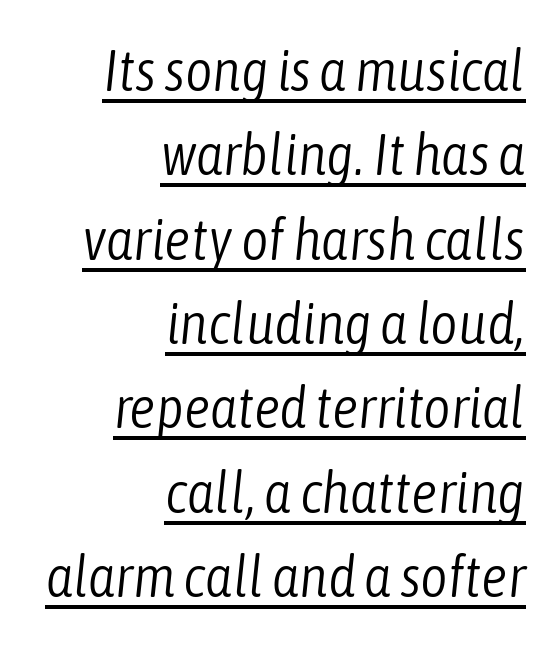
The image shows 59 px light, condensed type, italic (leaning right); set right-aligned, normal line spacing (1.43x), normal letter spacing, underlined; low stroke contrast and a medium x-height.
